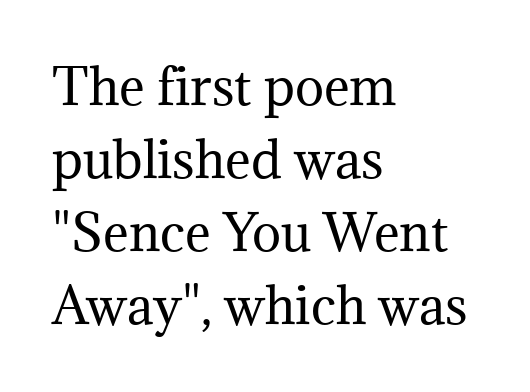
{"serif": "yes", "italic": "no", "bold": "no", "weight": "regular", "width": "normal", "stroke_contrast": "medium", "x_height": "medium", "monospaced": "no", "underline": "no", "align": "left", "line_spacing": "normal", "line_spacing_ratio": 1.49, "letter_spacing": "normal", "letter_spacing_em": 0.0, "glyph_px": 49}
